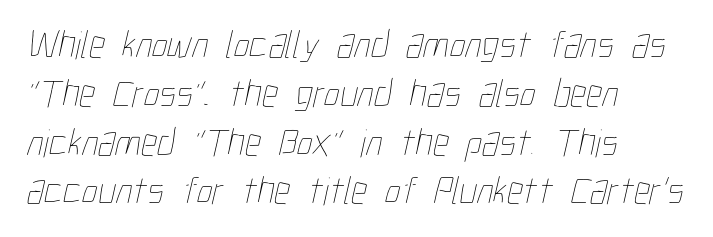
{"bold": "no", "weight": "thin", "width": "condensed", "stroke_contrast": "low", "x_height": "medium", "monospaced": "no", "underline": "no", "align": "left", "line_spacing_ratio": 1.22, "letter_spacing": "normal", "letter_spacing_em": 0.0, "glyph_px": 40}
